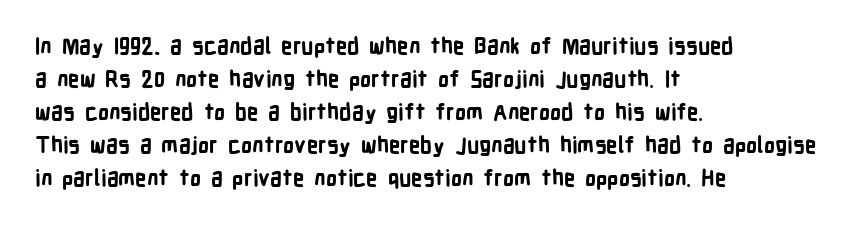
You'd pick this weight for a headline — it's a proper bold. The lettering holds an erect, upright posture throughout. Glance below the letters and you will spot only blank space. Layout note: lines flush left. Characters follow at the spacing the type designer built in. These lines sit exactly where default settings would place them.
